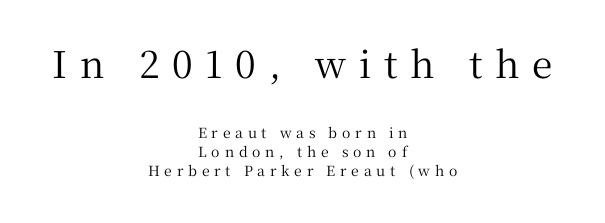
The image shows 37 px serif type, upright; set centered, normal line spacing (1.36x), unusually wide letter spacing (+0.34 em), not underlined; the first (top) block is 2.64x larger; medium stroke contrast and a medium x-height.
